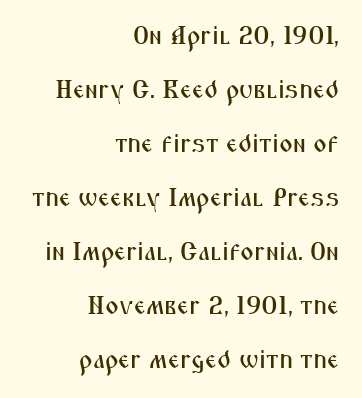
The image shows 26 px text type, upright; set right-aligned, loose line spacing (2.08x), normal letter spacing, not underlined.
